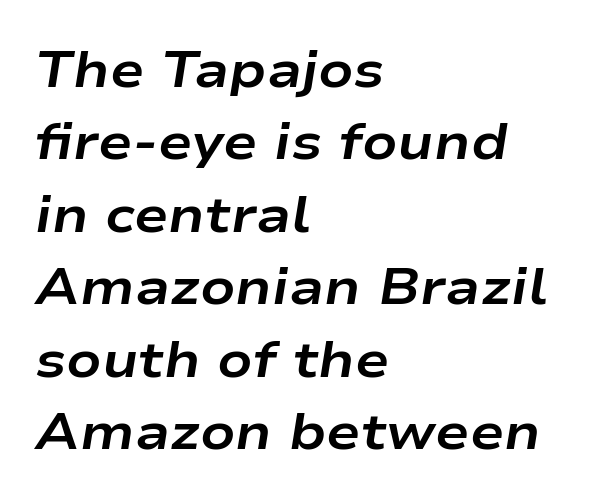
The image shows 51 px bold, wide type, italic (leaning right); set left-aligned, normal line spacing (1.42x), normal letter spacing, not underlined; low stroke contrast and a medium x-height.
